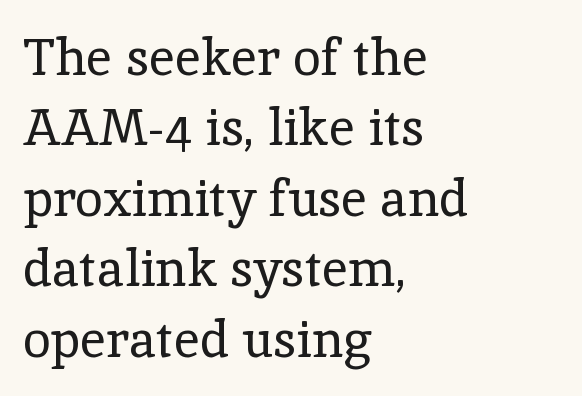
{"serif": "yes", "italic": "no", "bold": "no", "weight": "regular", "width": "normal", "x_height": "medium", "monospaced": "no", "underline": "no", "align": "left", "line_spacing": "normal", "line_spacing_ratio": 1.38, "letter_spacing": "normal", "letter_spacing_em": 0.0, "glyph_px": 51}
